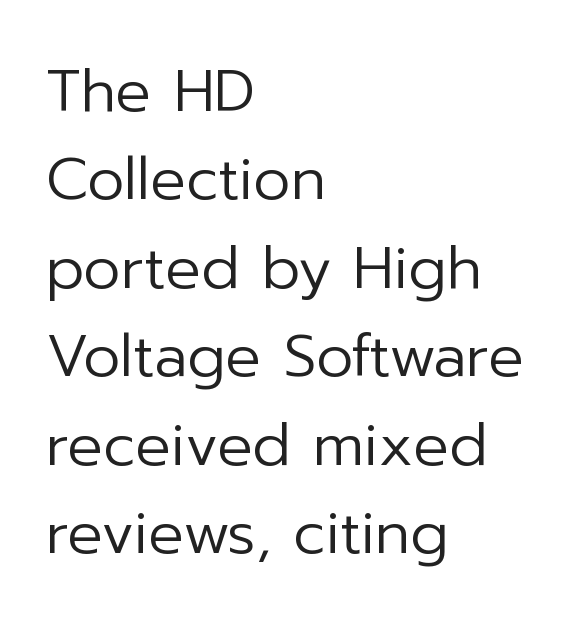
The image shows 59 px regular-weight sans-serif type, upright; set left-aligned, normal line spacing (1.5x), normal letter spacing, not underlined; low stroke contrast and a medium x-height.
